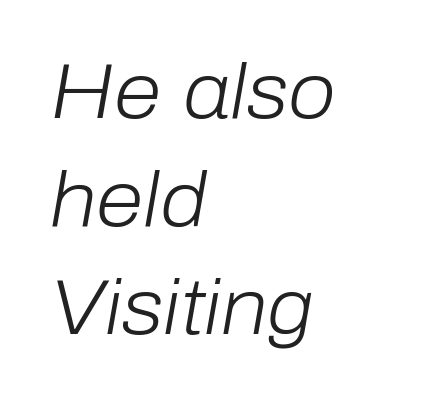
Q: Is the text bold? A: No.
Q: Is the text italic (slanted)? A: Yes, it leans right by about 10 degrees.
Q: Is the text underlined? A: No.
Q: How is the paragraph aligned? A: Left-aligned.
Q: Is the spacing between letters normal or unusually wide? A: Normal.
Q: Is the spacing between lines tight, normal or loose? A: Normal.
Q: Width (condensed, normal, or wide)? A: Normal.
Q: Stroke contrast? A: Low.
Q: x-height? A: Medium.
Q: Monospaced? A: No.
